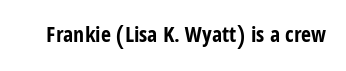
{"italic": "no", "bold": "yes", "underline": "no", "letter_spacing": "normal", "letter_spacing_em": 0.0, "glyph_px": 22}
